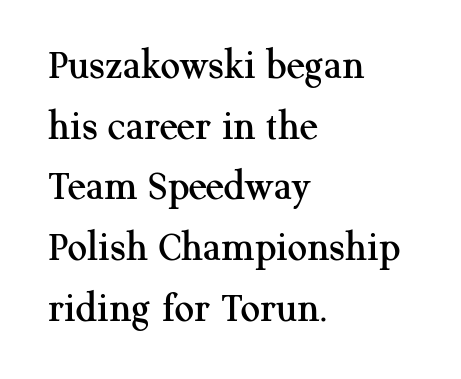
The typography opts for an upright posture over an oblique one. The rows are spaced the way most documents space them. Honestly, the letter spacing is just normal — you wouldn't notice it. Type without underlining.
